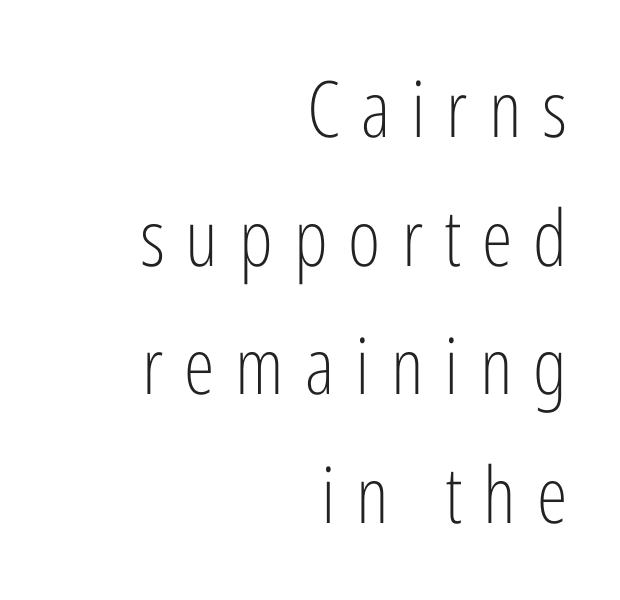
The image shows 78 px light, condensed sans-serif type, upright; set right-aligned, normal line spacing (1.65x), unusually wide letter spacing (+0.27 em), not underlined; low stroke contrast and a medium x-height.
